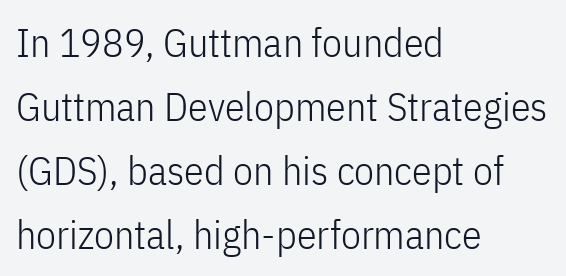
The foot of each line stays bare and open. Stem width sits at or under what a default text font uses. This sample is left-justified, so line endings fall wherever the words run out. Spacing verdict: proportional, widths tailored to each character.
